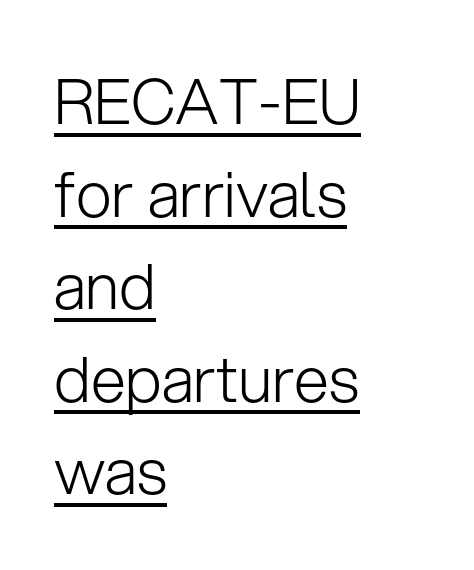
Each letter's strokes conclude bluntly, with no projecting serifs. Which margin do the lines hug? The left one — the right edge is uneven. Stroke mass is kept to a normal reading level or below. Character widths vary here, with narrow letters taking less room than wide ones. Italic: no, the glyphs are upright roman.
